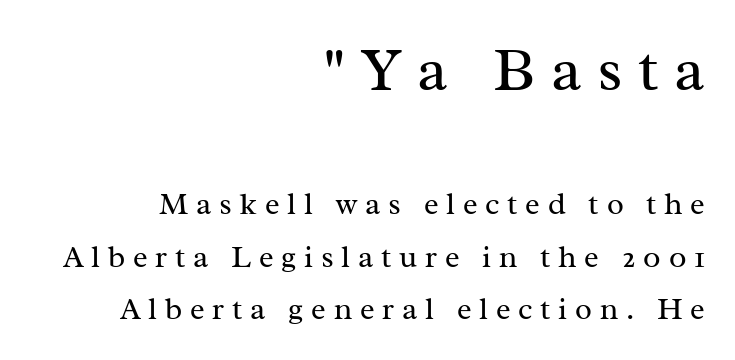
{"serif": "yes", "italic": "no", "bold": "no", "weight": "regular", "width": "normal", "stroke_contrast": "medium", "x_height": "medium", "monospaced": "no", "underline": "no", "align": "right", "line_spacing": "normal", "line_spacing_ratio": 1.69, "letter_spacing": "wide", "letter_spacing_em": 0.25, "larger_block": "first", "size_ratio": 2.0, "glyph_px": 62}
